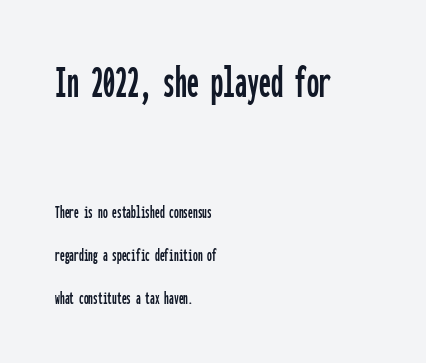
The lines are quadded left. Check where the strokes stop: nothing finishes them off — pure sans. You could fit nearly another row in the gap between these rows. How are the letters spaced? Ordinarily, with no added tracking.
